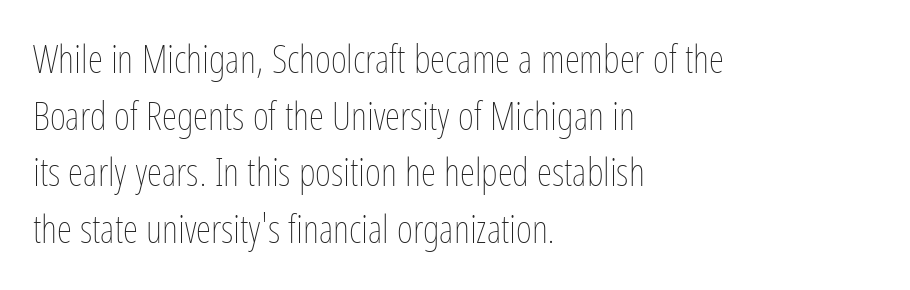
These lines sit exactly where default settings would place them. Line starts are locked; line ends wander. Ordinary non-slanted type is in use. Note the varied advance widths — an 'i' is clearly narrower than an 'm'. The rendering keeps characters at their native spacing.
